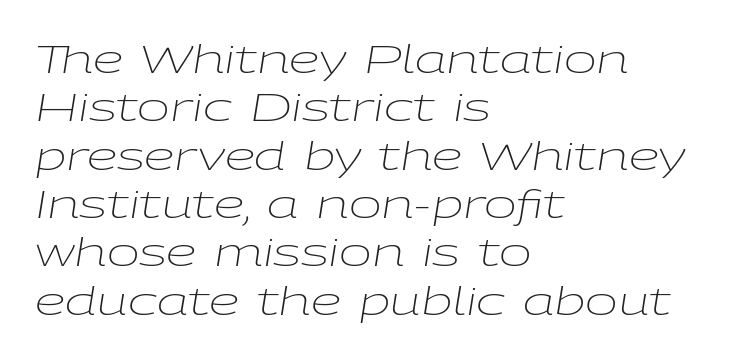
Clear beneath every line of the passage. Weight: regular or lighter. Looks like regular typesetting: each glyph gets only the width it needs. Slanted lettering throughout. Typeset ragged right — the left edge is the straight one.
